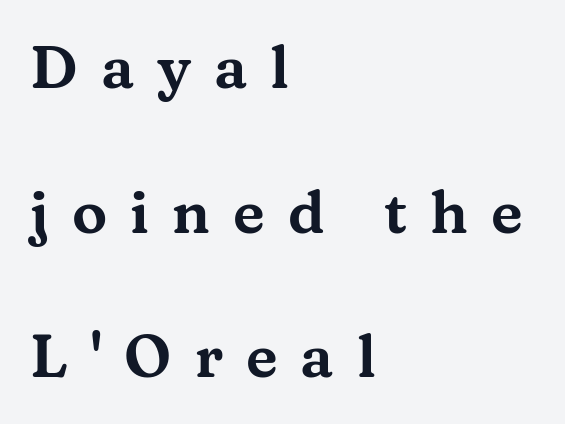
The image shows 59 px wide serif type, upright; set left-aligned, loose line spacing (2.45x), unusually wide letter spacing (+0.39 em), not underlined; medium stroke contrast and a medium x-height.
